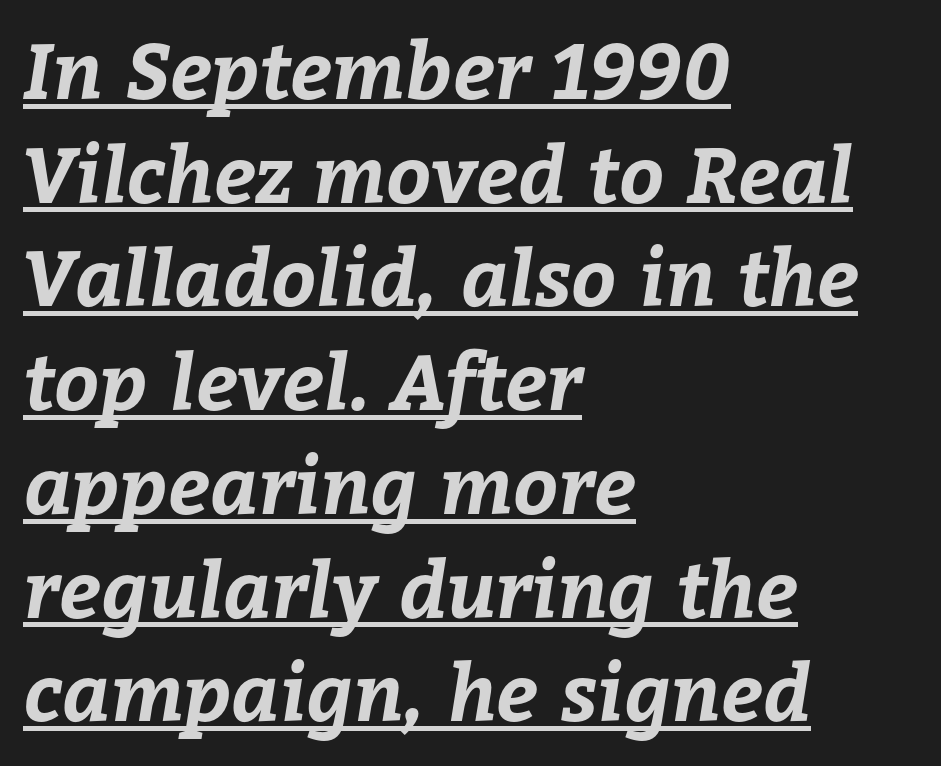
The image shows 78 px bold type; set left-aligned, normal line spacing (1.33x), normal letter spacing, underlined; low stroke contrast and a medium x-height.
